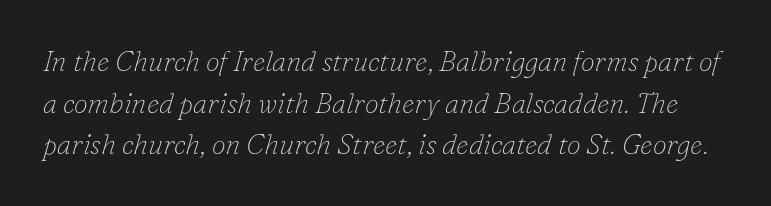
Inter-character spacing is left at the font's built-in metrics. Stroke terminals: seriffed. Bare-footed words on every line. The typeface has the unassuming heft of standard copy or less. The face used here is proportionally spaced, like ordinary book or web type. Notice how the stems are inclined rather than vertical — that's the hallmark of italics.
